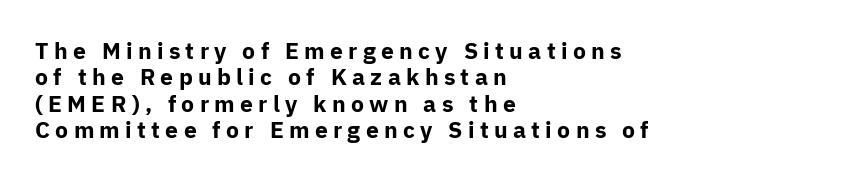
The vertical gap from one line to the next is small. Characters remain perfectly vertical along every line. Any mark beneath the type? The region is blank. Compared with a centered layout, this one pins lines to the left instead.
